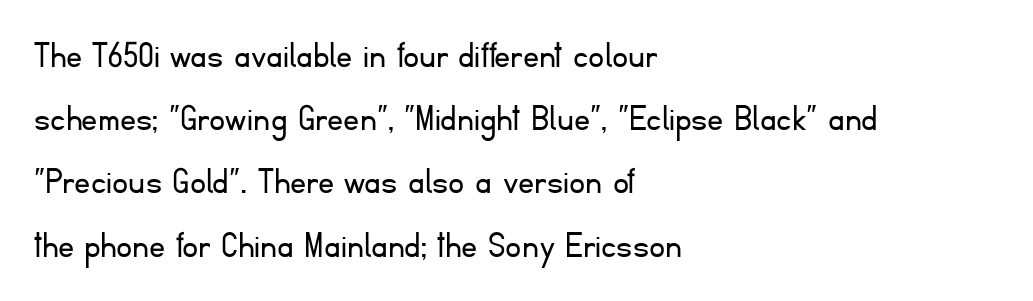
The passage shown stacks its lines at a standard gap. Beneath every word, the page is bare. Rendered with straight, roman letterforms. Stroke thickness stays within the range of a standard reading face or lighter. Horizontal alignment here is leftward, the default for most running prose. Unlike a traditional serif, this face leaves its strokes unadorned.
